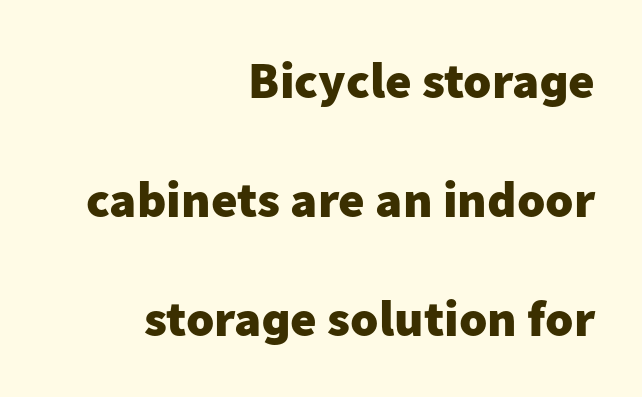
{"serif": "no", "italic": "no", "bold": "yes", "weight": "heavy", "width": "normal", "stroke_contrast": "low", "x_height": "medium", "monospaced": "no", "underline": "no", "align": "right", "line_spacing": "loose", "line_spacing_ratio": 2.33, "letter_spacing": "normal", "letter_spacing_em": 0.0, "glyph_px": 51}
